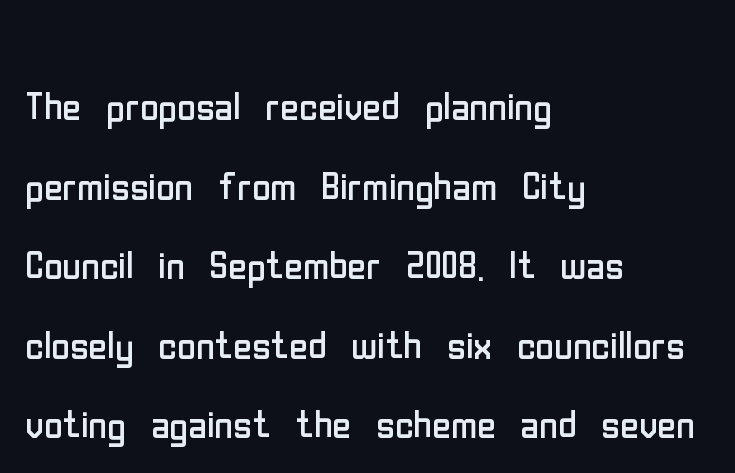
Q: Is the text bold? A: No.
Q: Is the text italic (slanted)? A: No, it is upright.
Q: Is the typeface a serif or a sans-serif typeface? A: Sans-serif.
Q: Is the text underlined? A: No.
Q: How is the paragraph aligned? A: Left-aligned.
Q: Is the spacing between letters normal or unusually wide? A: Normal.
Q: Is the spacing between lines tight, normal or loose? A: Normal.
Q: Width (condensed, normal, or wide)? A: Condensed.
Q: Stroke contrast? A: Low.
Q: x-height? A: Medium.
Q: Monospaced? A: No.
